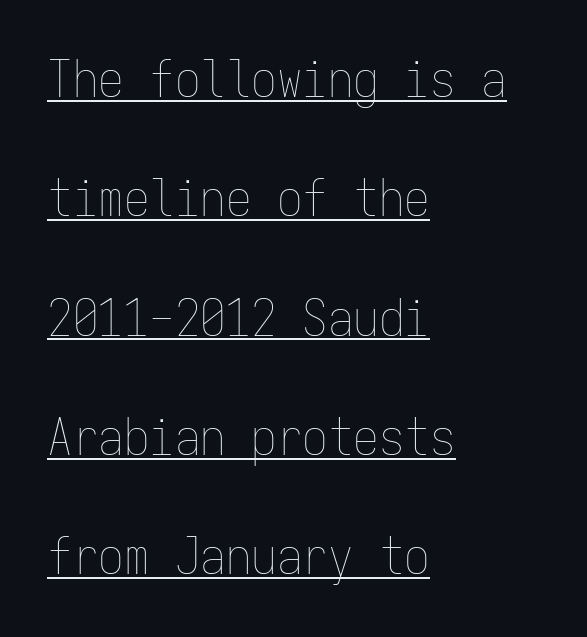
The image shows 51 px thin, condensed type, upright, monospaced; set left-aligned, loose line spacing (2.34x), normal letter spacing, underlined; low stroke contrast and a medium x-height.
